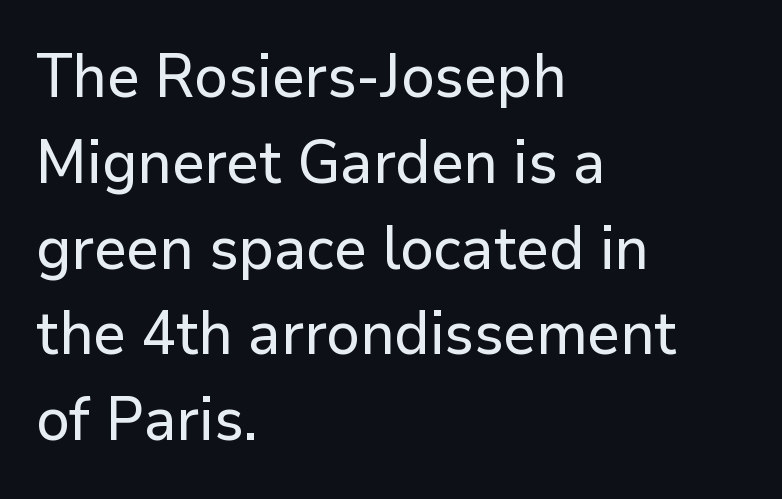
Q: Is the text italic (slanted)? A: No, it is upright.
Q: Is the typeface a serif or a sans-serif typeface? A: Sans-serif.
Q: Is the text underlined? A: No.
Q: How is the paragraph aligned? A: Left-aligned.
Q: Is the spacing between letters normal or unusually wide? A: Normal.
Q: Is the spacing between lines tight, normal or loose? A: Normal.
Q: Width (condensed, normal, or wide)? A: Normal.
Q: Stroke contrast? A: Low.
Q: x-height? A: Medium.
Q: Monospaced? A: No.
